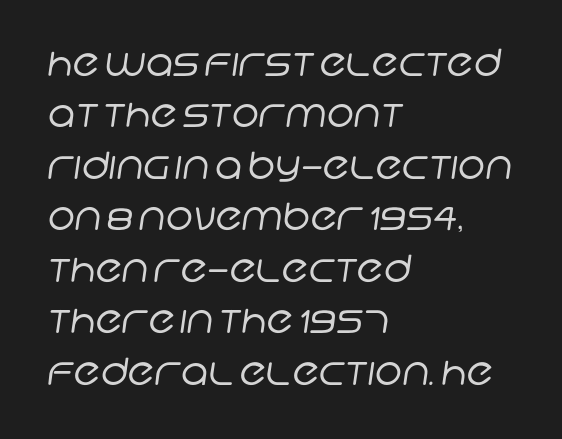
Q: Is the text bold? A: No.
Q: Is the typeface a serif or a sans-serif typeface? A: Sans-serif.
Q: Is the text underlined? A: No.
Q: How is the paragraph aligned? A: Left-aligned.
Q: Is the spacing between letters normal or unusually wide? A: Normal.
Q: Is the spacing between lines tight, normal or loose? A: Normal.
Q: Width (condensed, normal, or wide)? A: Normal.
Q: Stroke contrast? A: Low.
Q: x-height? A: Large.
Q: Monospaced? A: No.
